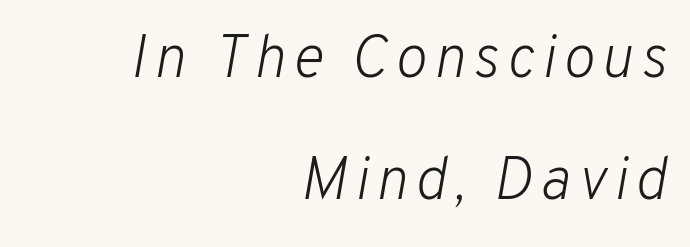
{"italic": "yes", "lean": "right", "slant_degrees": 10, "bold": "no", "weight": "light", "width": "normal", "stroke_contrast": "low", "x_height": "medium", "monospaced": "no", "underline": "no", "align": "right", "line_spacing": "loose", "line_spacing_ratio": 2.04, "glyph_px": 60}
